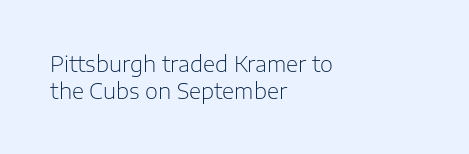
The image shows 21 px text type, upright; set left-aligned, normal line spacing (1.27x), normal letter spacing, not underlined.
